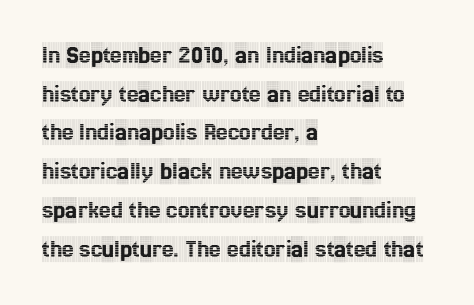
Q: Is the text italic (slanted)? A: No, it is upright.
Q: Is the text underlined? A: No.
Q: How is the paragraph aligned? A: Left-aligned.
Q: Is the spacing between letters normal or unusually wide? A: Normal.
Q: Is the spacing between lines tight, normal or loose? A: Normal.
